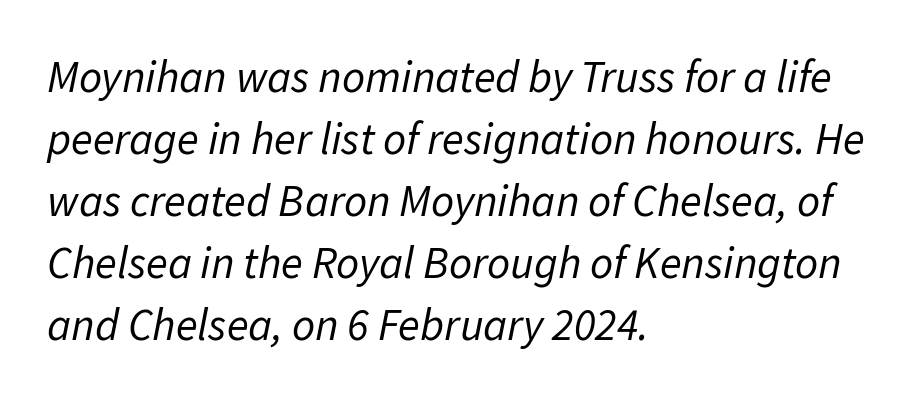
The image shows 45 px regular-weight type, italic (leaning right); set left-aligned, normal line spacing (1.38x), normal letter spacing, not underlined; low stroke contrast and a medium x-height.
